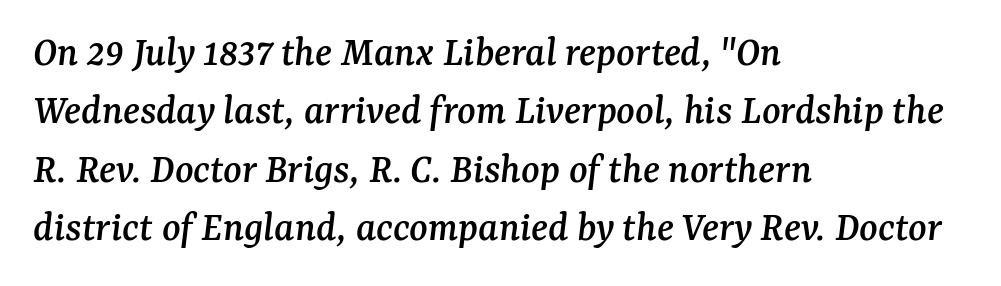
The image shows 43 px serif type, italic (leaning right); set left-aligned, normal line spacing (1.36x), normal letter spacing, not underlined; medium stroke contrast and a medium x-height.
